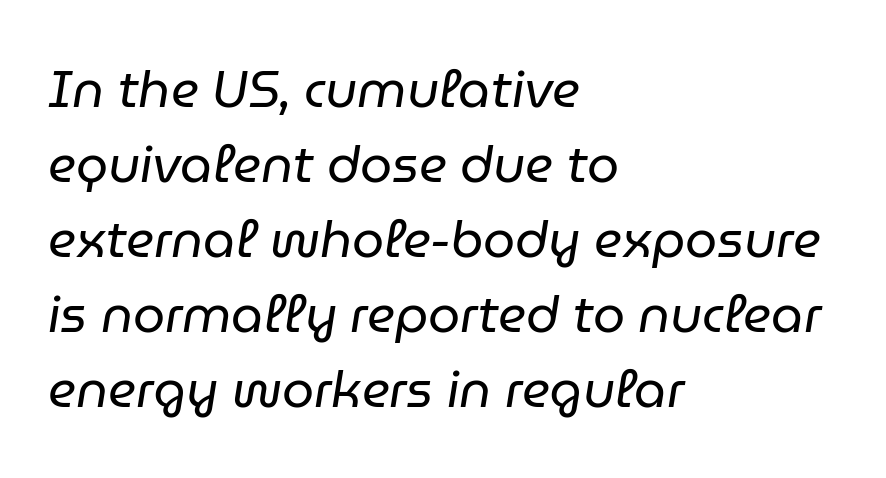
{"italic": "yes", "lean": "right", "slant_degrees": 9, "bold": "no", "weight": "regular", "width": "normal", "stroke_contrast": "low", "x_height": "medium", "monospaced": "no", "underline": "no", "align": "left", "line_spacing": "normal", "line_spacing_ratio": 1.47, "letter_spacing": "normal", "letter_spacing_em": 0.0, "glyph_px": 51}
